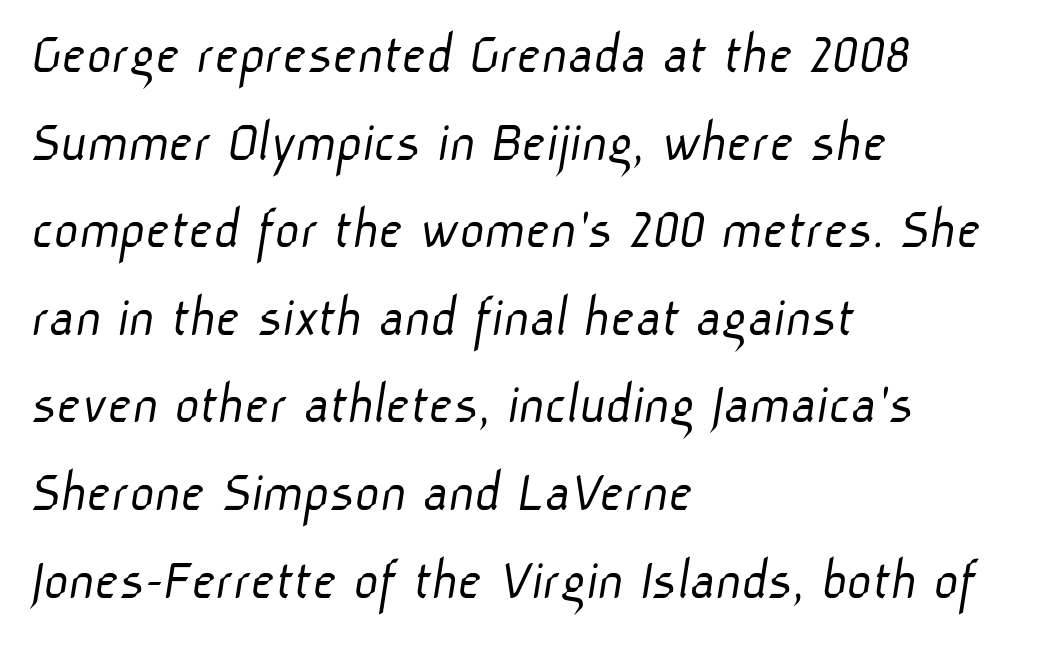
The image shows 60 px light sans-serif type; set left-aligned, normal line spacing (1.46x), normal letter spacing, not underlined; low stroke contrast and a medium x-height.
